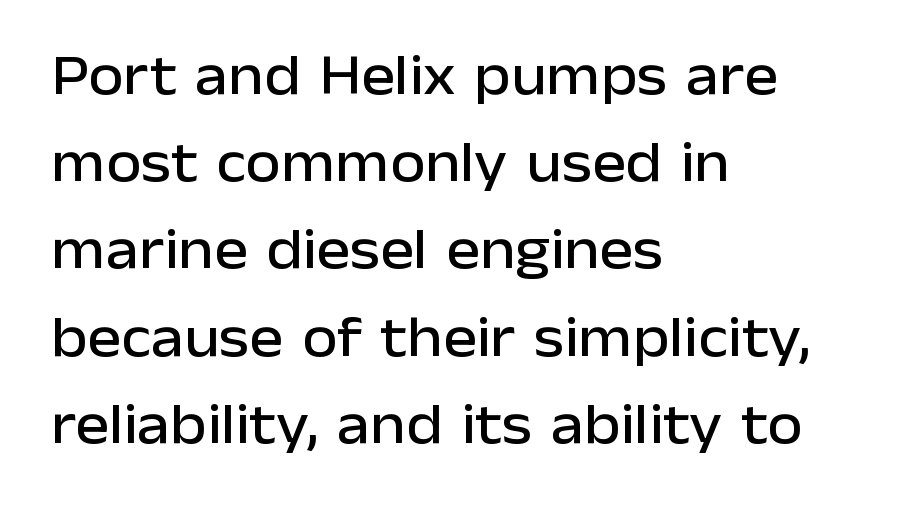
The font family rendered here belongs to the sans-serif group. Short note: letters normally spaced. The zone under the glyphs is completely vacant. Vertical spacing — default. The typesetter chose a ragged-right arrangement here.
